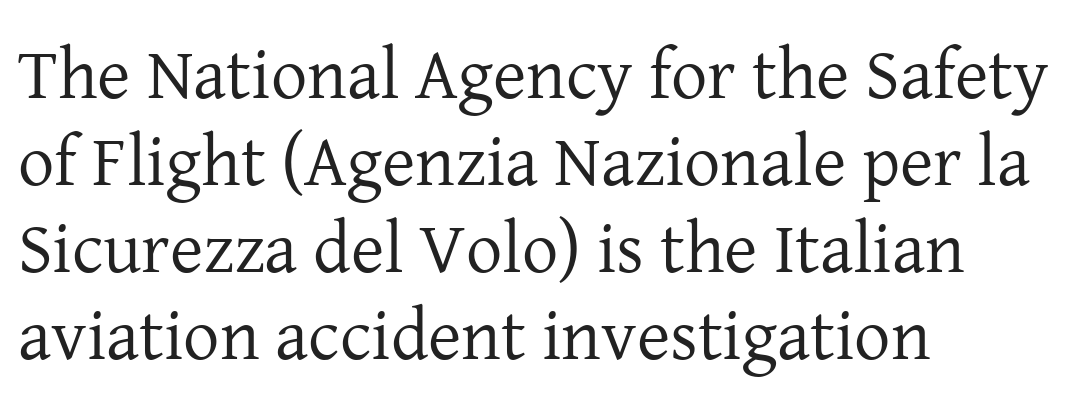
Glance below the letters and you will spot only blank space. In terms of letterform style, serifs are clearly present. Does the lettering tilt? It doesn't — this is upright. You could not count columns in this text — the font is proportionally spaced. The paragraph shown leans on its left margin. Letters have the restrained weight of plain body copy at most.
